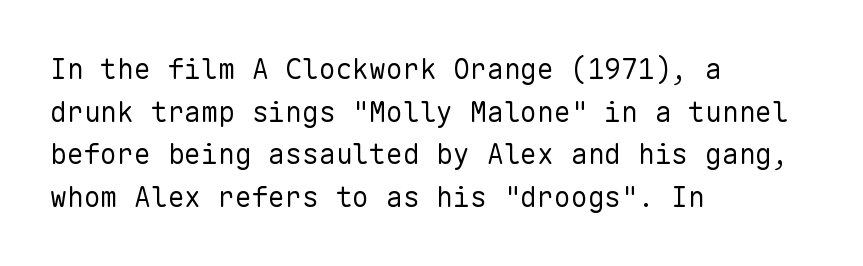
Q: Is the text bold? A: No.
Q: Is the text italic (slanted)? A: No, it is upright.
Q: Is the typeface a serif or a sans-serif typeface? A: Sans-serif.
Q: Is the text underlined? A: No.
Q: How is the paragraph aligned? A: Left-aligned.
Q: Is the spacing between letters normal or unusually wide? A: Normal.
Q: Is the spacing between lines tight, normal or loose? A: Normal.
Q: Width (condensed, normal, or wide)? A: Normal.
Q: Stroke contrast? A: Low.
Q: x-height? A: Medium.
Q: Monospaced? A: Yes.
